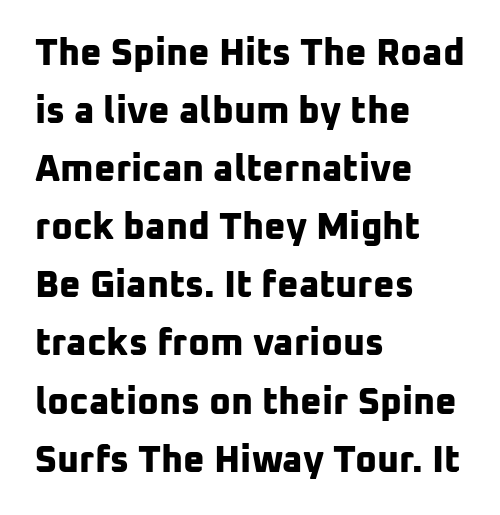
Character widths vary here, with narrow letters taking less room than wide ones. The text block is weighted toward the left margin, trailing off unevenly rightward. These lines sit exactly where default settings would place them. A typesetter would label this face a sans. Glyph-to-glyph distance matches everyday printed text. Glance below the letters and you will spot only blank space.
